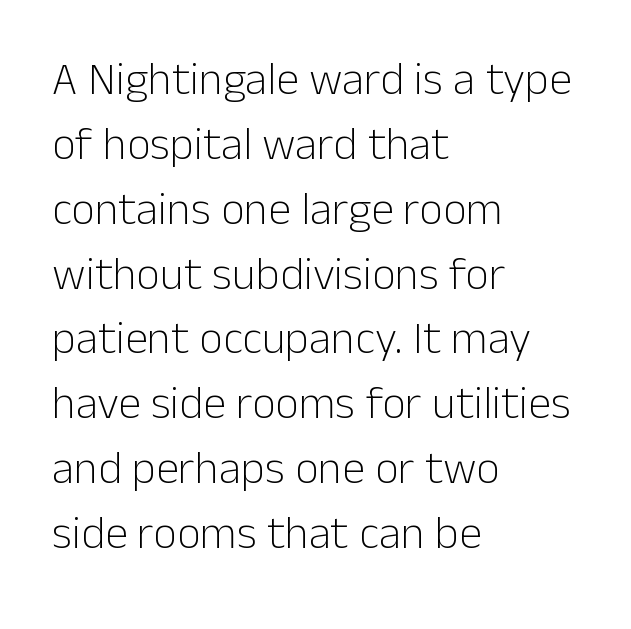
{"serif": "no", "italic": "no", "bold": "no", "weight": "light", "width": "normal", "stroke_contrast": "low", "x_height": "medium", "monospaced": "no", "underline": "no", "align": "left", "line_spacing": "normal", "line_spacing_ratio": 1.41, "letter_spacing": "normal", "letter_spacing_em": 0.0, "glyph_px": 46}
